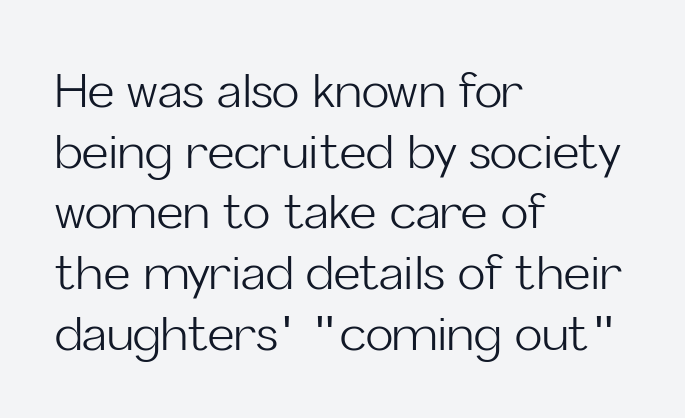
Posture: vertical. Leading: standard. The rendering anchors every line to the left-hand side. Serifs: no, the terminals of the letterforms are clean. You could call the tracking neutral — neither tight nor loose. These lines are rendered in a variable-pitch font.
